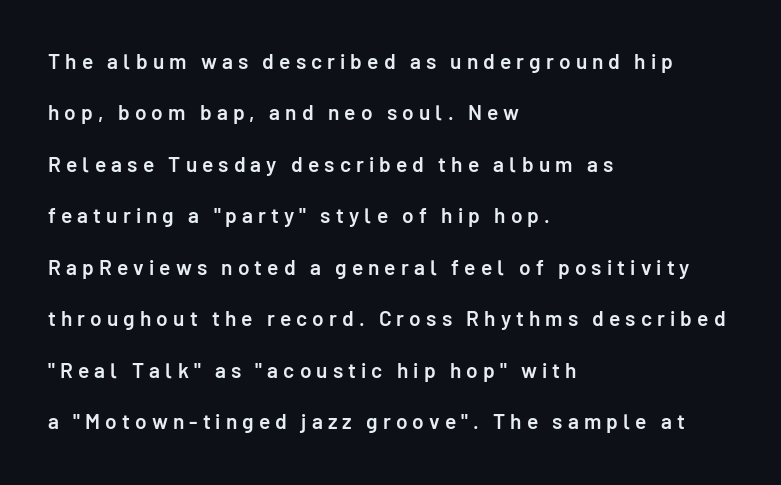
{"italic": "no", "bold": "semi", "underline": "no", "align": "left", "line_spacing": "loose", "line_spacing_ratio": 2.45, "letter_spacing": "wide", "letter_spacing_em": 0.24, "glyph_px": 21}
